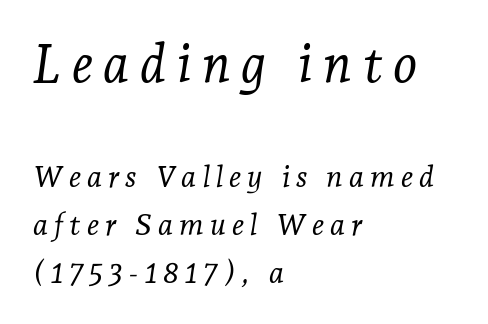
{"serif": "yes", "italic": "yes", "lean": "right", "slant_degrees": 7, "bold": "no", "weight": "light", "width": "normal", "stroke_contrast": "low", "x_height": "medium", "monospaced": "no", "underline": "no", "align": "left", "line_spacing": "normal", "line_spacing_ratio": 1.6, "letter_spacing": "wide", "letter_spacing_em": 0.2, "larger_block": "first", "size_ratio": 1.73, "glyph_px": 52}
